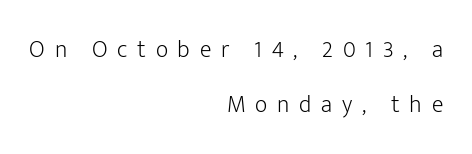
Posture: straight, roman, zero tilt. A quiet, ordinary-to-light weight characterises the typeface. Alignment: flush right. Honestly, the rows look like they've been pulled way apart. Any mark beneath the type? The region is blank. The horizontal fit of the characters is loose and conspicuously gappy.
